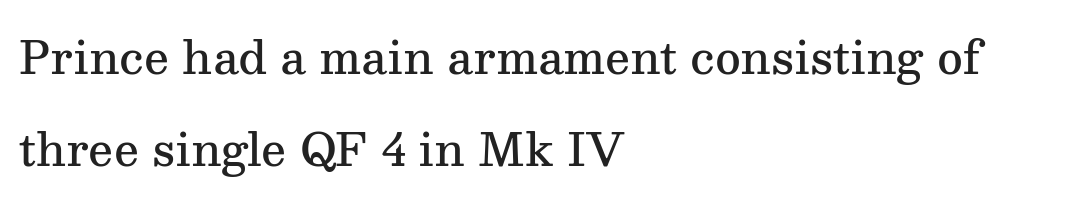
{"serif": "yes", "italic": "no", "bold": "semi", "weight": "semibold", "width": "normal", "stroke_contrast": "medium", "x_height": "medium", "monospaced": "no", "underline": "no", "align": "left", "line_spacing": "loose", "line_spacing_ratio": 2.1, "letter_spacing": "normal", "letter_spacing_em": 0.0, "glyph_px": 44}
